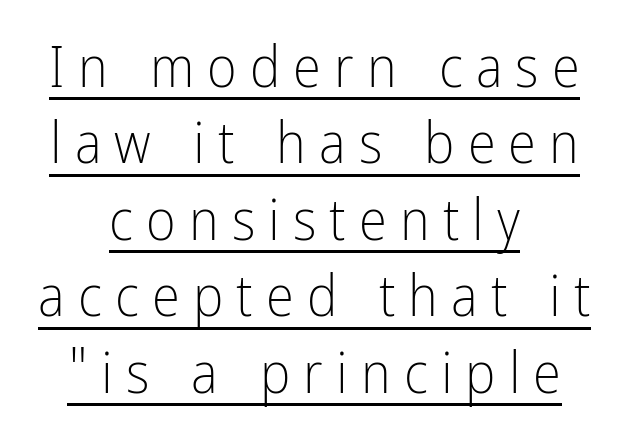
Q: Is the text bold? A: No.
Q: Is the text italic (slanted)? A: No, it is upright.
Q: Is the typeface a serif or a sans-serif typeface? A: Sans-serif.
Q: Is the text underlined? A: Yes.
Q: How is the paragraph aligned? A: Centered.
Q: Is the spacing between letters normal or unusually wide? A: Unusually wide.
Q: Is the spacing between lines tight, normal or loose? A: Normal.
Q: Width (condensed, normal, or wide)? A: Condensed.
Q: Stroke contrast? A: Low.
Q: x-height? A: Medium.
Q: Monospaced? A: No.
